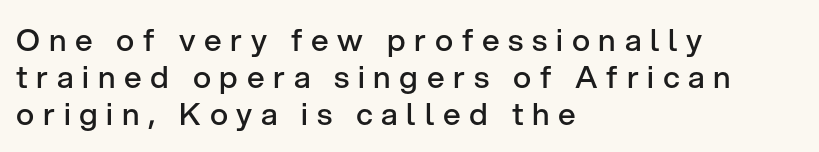
Q: Is the text bold? A: Semi-bold.
Q: Is the text italic (slanted)? A: No, it is upright.
Q: Is the typeface a serif or a sans-serif typeface? A: Sans-serif.
Q: Is the text underlined? A: No.
Q: How is the paragraph aligned? A: Left-aligned.
Q: Is the spacing between letters normal or unusually wide? A: Unusually wide.
Q: Width (condensed, normal, or wide)? A: Normal.
Q: Stroke contrast? A: Low.
Q: x-height? A: Medium.
Q: Monospaced? A: No.
